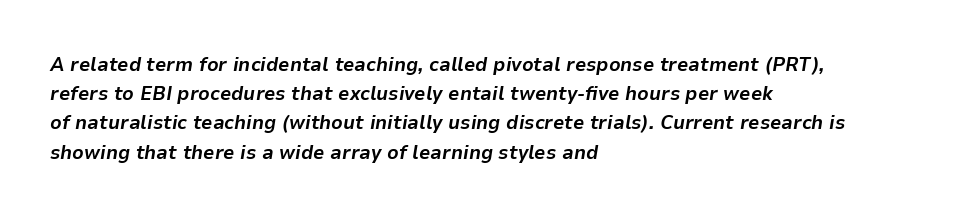
The image shows 20 px bold type, italic (leaning right); set left-aligned, normal line spacing (1.46x), normal letter spacing, not underlined.
